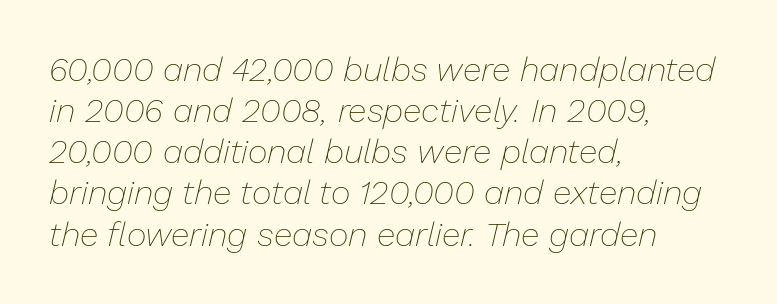
{"italic": "yes", "lean": "right", "slant_degrees": 13, "bold": "no", "weight": "thin", "width": "normal", "stroke_contrast": "low", "x_height": "medium", "monospaced": "no", "underline": "no", "align": "left", "line_spacing_ratio": 1.21, "letter_spacing": "normal", "letter_spacing_em": 0.0, "glyph_px": 34}
